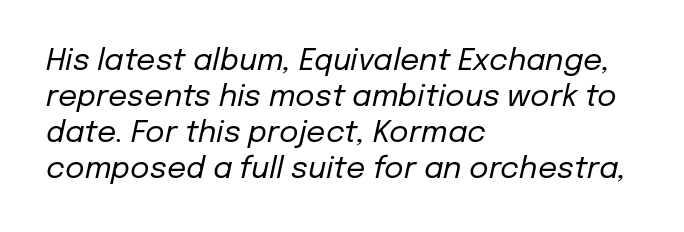
{"italic": "yes", "lean": "right", "slant_degrees": 12, "bold": "no", "weight": "regular", "width": "normal", "stroke_contrast": "low", "x_height": "medium", "monospaced": "no", "underline": "no", "align": "left", "line_spacing_ratio": 1.2, "letter_spacing": "normal", "letter_spacing_em": 0.0, "glyph_px": 30}
